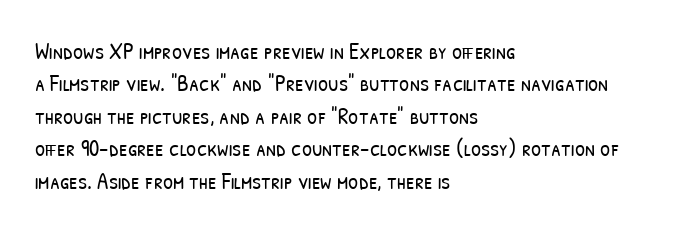
Q: Is the text bold? A: No.
Q: Is the text underlined? A: No.
Q: How is the paragraph aligned? A: Left-aligned.
Q: Is the spacing between letters normal or unusually wide? A: Normal.
Q: Is the spacing between lines tight, normal or loose? A: Normal.
